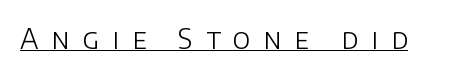
This sample carries an underscore along the baseline area. The axis of the letterforms is exactly vertical. The rendering inserts visible extra space after every character. Type style note: lacks serifs. Letters have the restrained weight of plain body copy at most.
